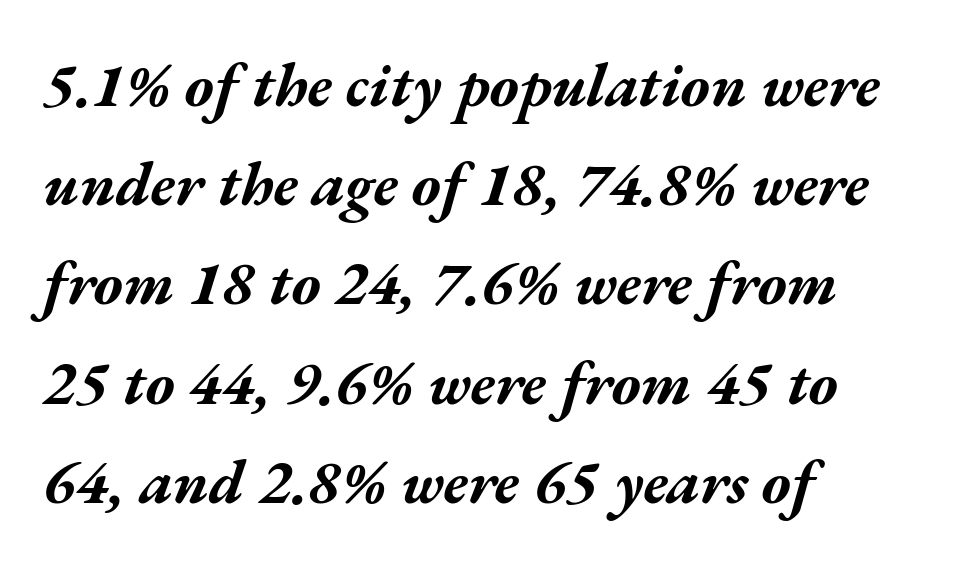
The image shows 62 px bold, wide type, italic (leaning right); set left-aligned, normal line spacing (1.6x), normal letter spacing, not underlined; medium stroke contrast and a medium x-height.
